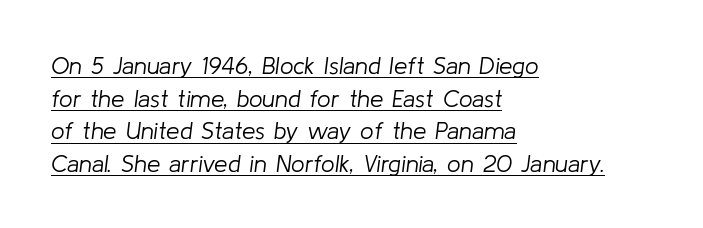
{"italic": "yes", "lean": "right", "slant_degrees": 8, "bold": "no", "underline": "yes", "align": "left", "line_spacing": "normal", "line_spacing_ratio": 1.36, "letter_spacing": "normal", "letter_spacing_em": 0.0, "glyph_px": 24}
